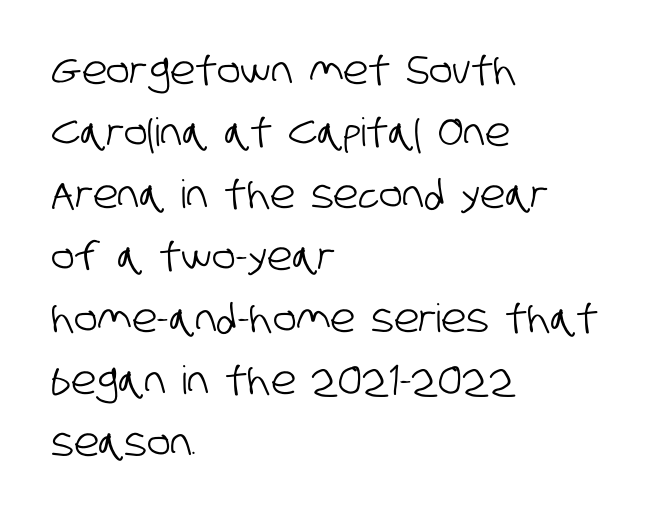
Nothing sits at the stroke ends, so this counts as sans-serif. Type without underlining. The passage shown has conventional tracking throughout. The paragraph has a hard left edge and a soft right edge. The vertical gap from one line to the next is medium. The letters advance in unequal steps, a hallmark of proportional type.
